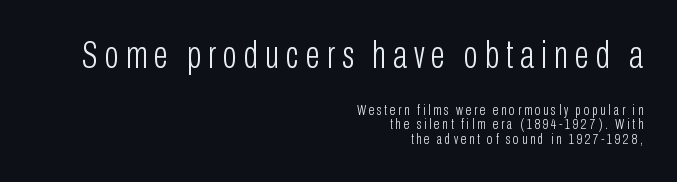
{"serif": "no", "italic": "no", "bold": "no", "weight": "light", "width": "condensed", "stroke_contrast": "low", "x_height": "medium", "monospaced": "no", "underline": "no", "align": "right", "line_spacing": "tight", "line_spacing_ratio": 0.96, "larger_block": "first", "size_ratio": 2.53, "glyph_px": 38}
